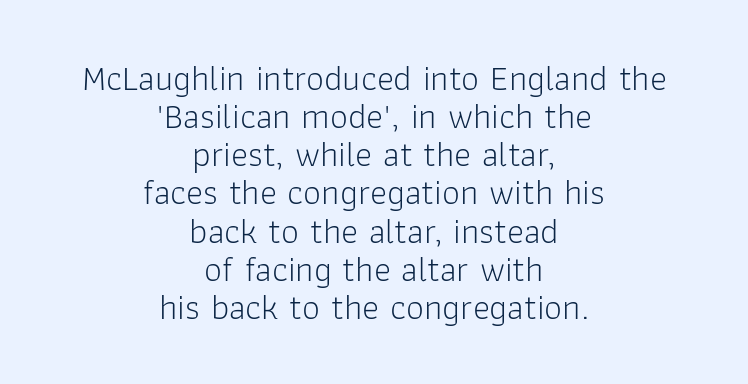
The image shows 36 px light sans-serif type, upright; set centered, tight line spacing (1.06x), normal letter spacing, not underlined; low stroke contrast and a medium x-height.
